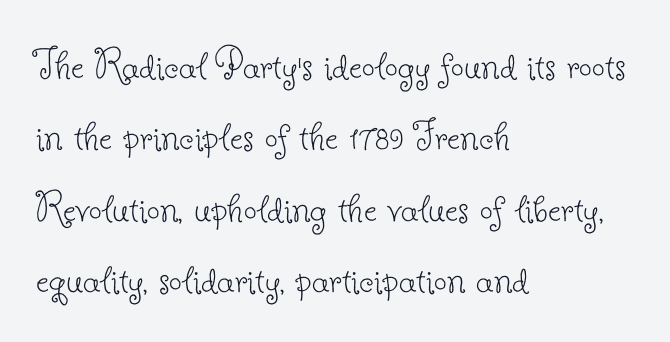
The image shows 46 px thin serif type, upright; set left-aligned, normal line spacing (1.55x), normal letter spacing, not underlined; low stroke contrast and a small x-height.
